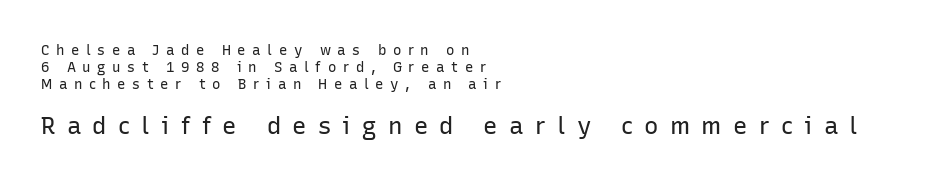
Q: Is the text bold? A: No.
Q: Is the text italic (slanted)? A: No, it is upright.
Q: Is the text underlined? A: No.
Q: How is the paragraph aligned? A: Left-aligned.
Q: Is the spacing between letters normal or unusually wide? A: Unusually wide.
Q: Which block of text is set in a larger size, the first (top) or the second (bottom)? A: The second (bottom) one.
